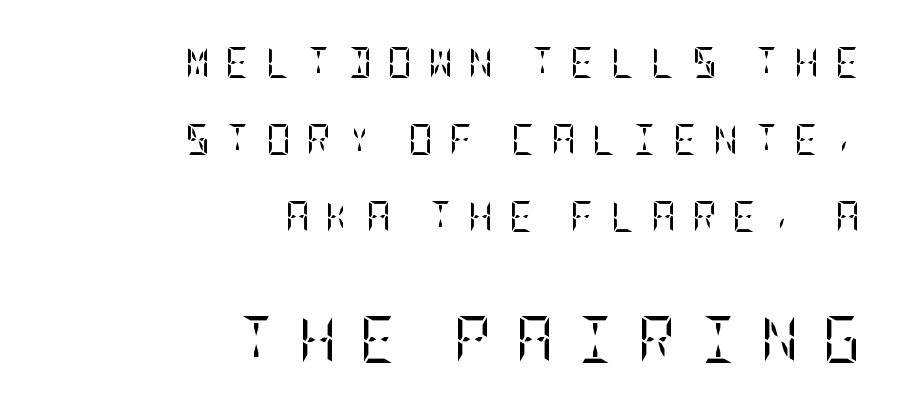
Q: Is the text bold? A: No.
Q: Is the text italic (slanted)? A: No, it is upright.
Q: Is the typeface a serif or a sans-serif typeface? A: Serif.
Q: Is the text underlined? A: No.
Q: How is the paragraph aligned? A: Right-aligned.
Q: Is the spacing between letters normal or unusually wide? A: Unusually wide.
Q: Is the spacing between lines tight, normal or loose? A: Loose.
Q: Which block of text is set in a larger size, the first (top) or the second (bottom)? A: The second (bottom) one.
Q: Width (condensed, normal, or wide)? A: Condensed.
Q: Stroke contrast? A: Low.
Q: x-height? A: Large.
